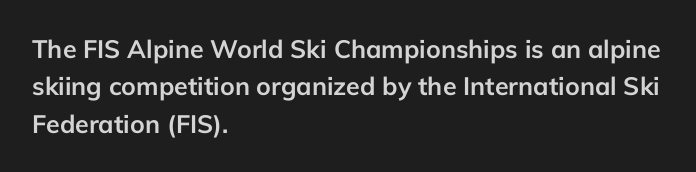
Baseline-to-baseline distance is the conventional proportion of letter height. The typesetter chose a ragged-right arrangement here. The zone under the glyphs is completely vacant. Typesetter's note: full bold, strokes at maximum text heaviness. In terms of posture, this sample is upright. The horizontal fit of the characters is conventional and even.
